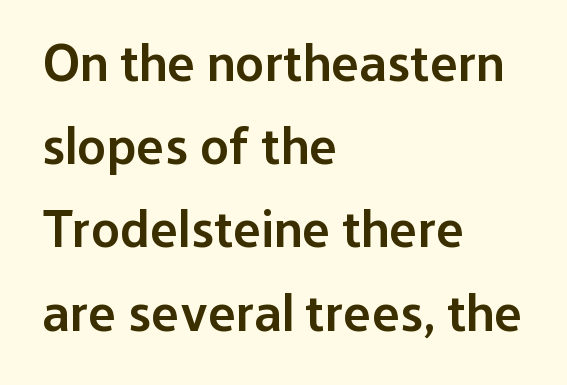
Q: Is the text bold? A: Semi-bold.
Q: Is the text italic (slanted)? A: No, it is upright.
Q: Is the typeface a serif or a sans-serif typeface? A: Sans-serif.
Q: Is the text underlined? A: No.
Q: How is the paragraph aligned? A: Left-aligned.
Q: Is the spacing between letters normal or unusually wide? A: Normal.
Q: Is the spacing between lines tight, normal or loose? A: Normal.
Q: Width (condensed, normal, or wide)? A: Normal.
Q: Stroke contrast? A: Low.
Q: x-height? A: Medium.
Q: Monospaced? A: No.
